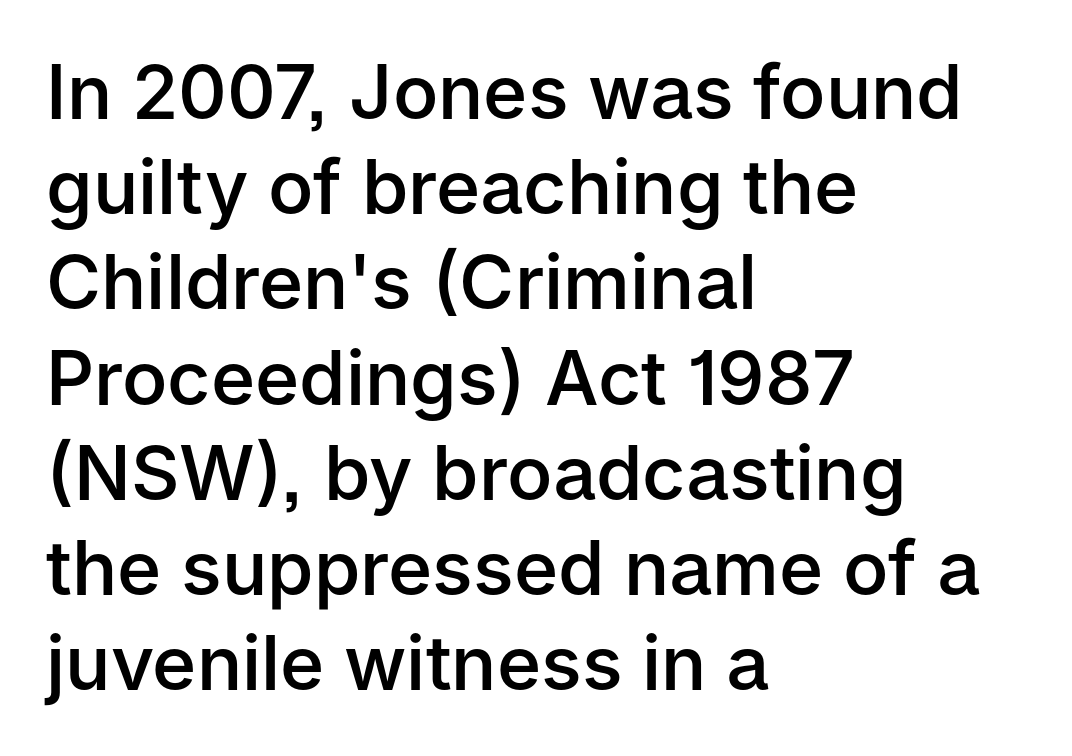
Q: Is the text bold? A: Semi-bold.
Q: Is the text italic (slanted)? A: No, it is upright.
Q: Is the typeface a serif or a sans-serif typeface? A: Sans-serif.
Q: Is the text underlined? A: No.
Q: How is the paragraph aligned? A: Left-aligned.
Q: Is the spacing between letters normal or unusually wide? A: Normal.
Q: Is the spacing between lines tight, normal or loose? A: Normal.
Q: Width (condensed, normal, or wide)? A: Normal.
Q: Stroke contrast? A: Low.
Q: x-height? A: Medium.
Q: Monospaced? A: No.
